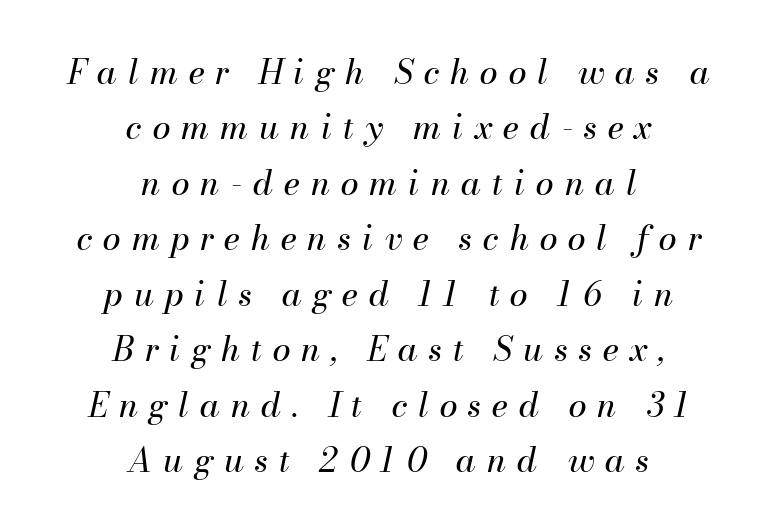
A typesetter would call this proportional, since set widths differ per character. Each line is balanced around a shared central axis. Summary of vertical rhythm: regular, with standard interline spacing. A light-to-regular cut is what we see here. Descenders hang freely into open space. You can tell it's italic because the verticals aren't actually vertical.
